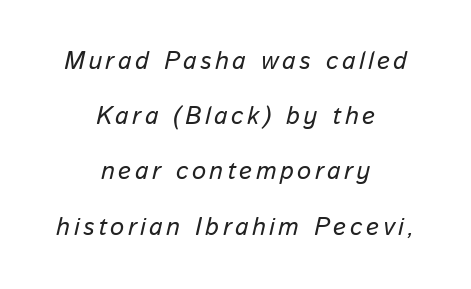
Plain, unruled lines of type. Layout note: lines centered. Interline gaps are noticeably wide in this sample. The font's italic variant was chosen for this text.
